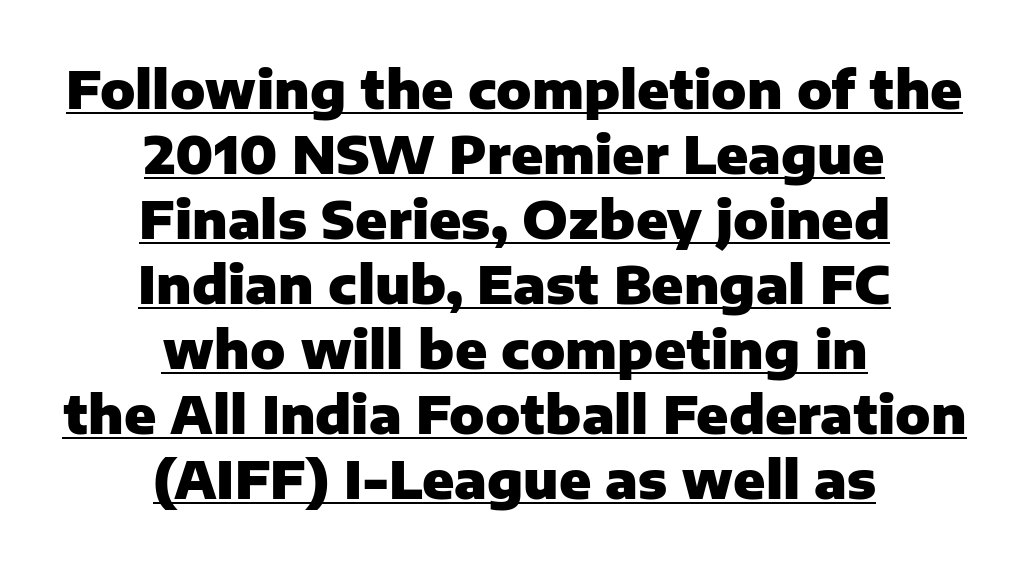
Q: Is the text bold? A: Yes.
Q: Is the text italic (slanted)? A: No, it is upright.
Q: Is the typeface a serif or a sans-serif typeface? A: Sans-serif.
Q: Is the text underlined? A: Yes.
Q: How is the paragraph aligned? A: Centered.
Q: Is the spacing between letters normal or unusually wide? A: Normal.
Q: Is the spacing between lines tight, normal or loose? A: Normal.
Q: Width (condensed, normal, or wide)? A: Normal.
Q: Stroke contrast? A: Low.
Q: x-height? A: Medium.
Q: Monospaced? A: No.
